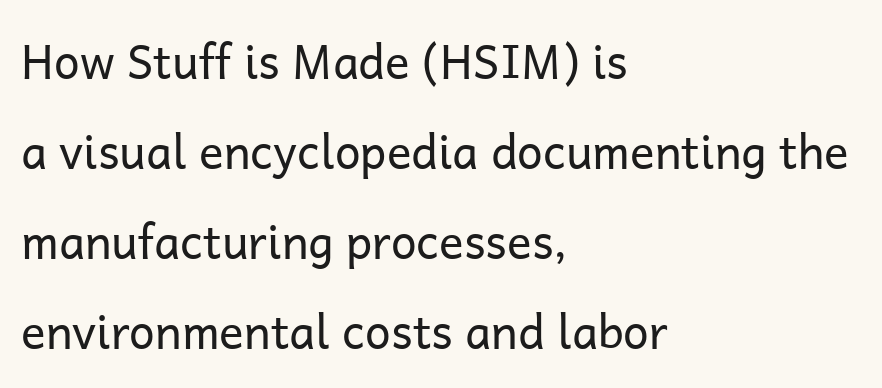
How would I describe the line gaps? Wide and relaxed. Underline: absent. Leftover space on each line is placed entirely after the last word. This sample has the flowing, uneven cadence of proportional lettering. Between one letter and the next there's only the usual sliver of space.
